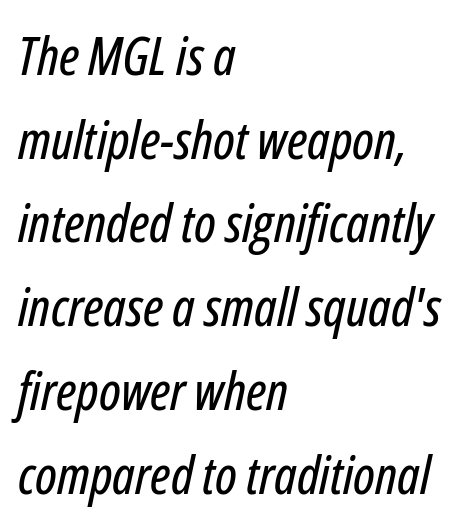
Q: Is the text italic (slanted)? A: Yes, it leans right by about 12 degrees.
Q: Is the text underlined? A: No.
Q: How is the paragraph aligned? A: Left-aligned.
Q: Is the spacing between letters normal or unusually wide? A: Normal.
Q: Is the spacing between lines tight, normal or loose? A: Normal.
Q: Width (condensed, normal, or wide)? A: Condensed.
Q: Stroke contrast? A: Low.
Q: x-height? A: Medium.
Q: Monospaced? A: No.
